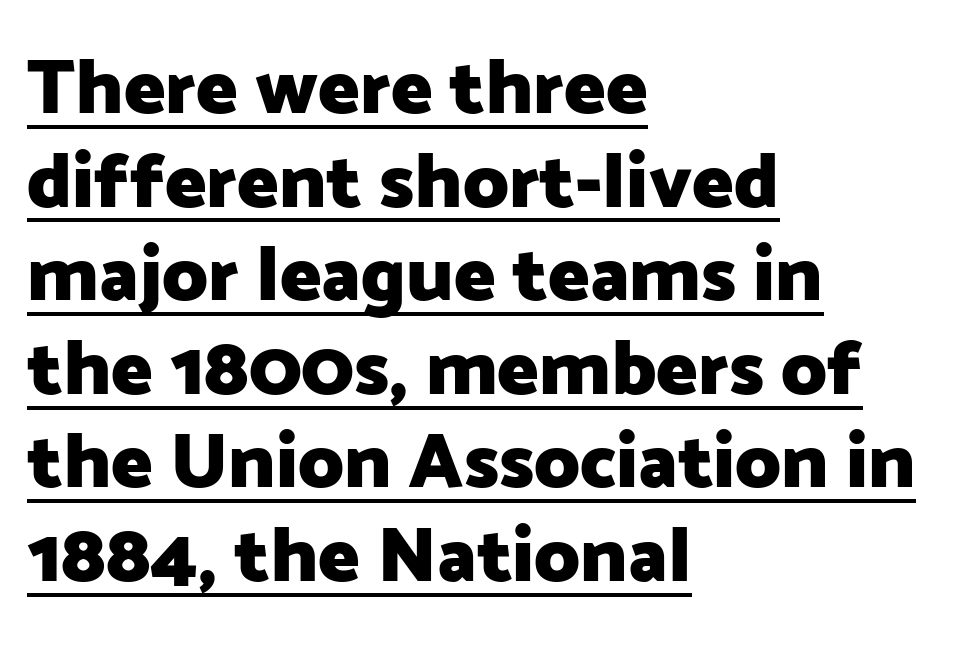
The passage shown is underscored from start to finish. Compared with an ordinary text face, these strokes are far heavier — a full bold. Stroke terminals: plain, sans-serif. The ragged edge is on the right, which tells us the setting is flush left. The rendering uses natural spacing where letterforms have individual widths.
